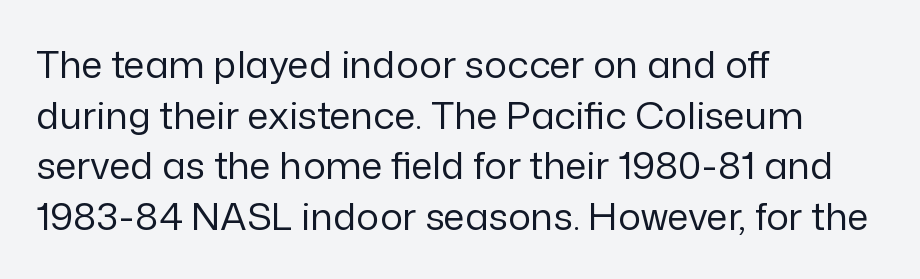
{"serif": "no", "italic": "no", "bold": "no", "weight": "regular", "width": "normal", "stroke_contrast": "low", "x_height": "medium", "monospaced": "no", "underline": "no", "align": "left", "line_spacing": "normal", "line_spacing_ratio": 1.33, "letter_spacing": "normal", "letter_spacing_em": 0.0, "glyph_px": 38}
